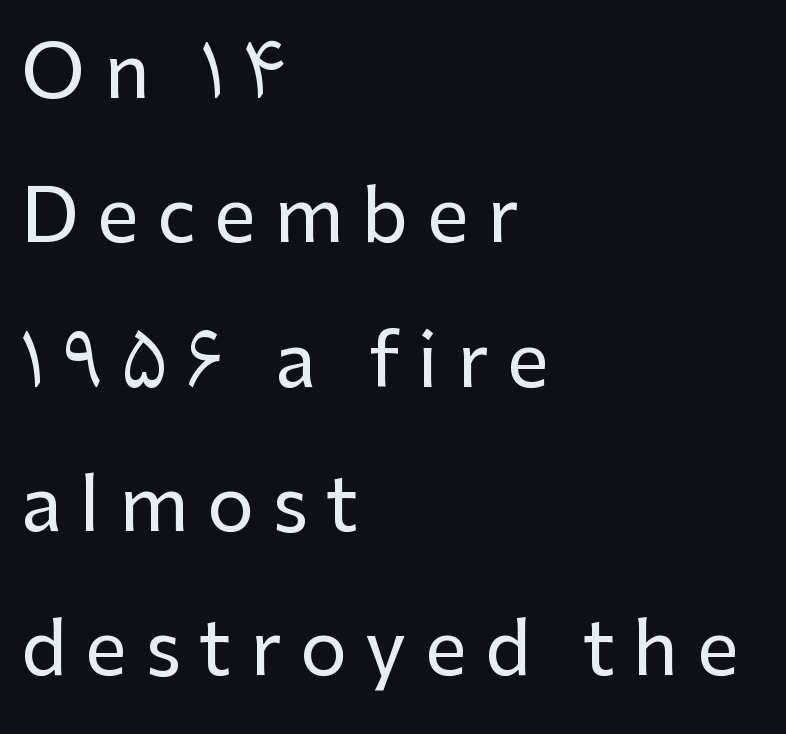
Q: Is the text italic (slanted)? A: No, it is upright.
Q: Is the typeface a serif or a sans-serif typeface? A: Sans-serif.
Q: Is the text underlined? A: No.
Q: How is the paragraph aligned? A: Left-aligned.
Q: Is the spacing between letters normal or unusually wide? A: Unusually wide.
Q: Is the spacing between lines tight, normal or loose? A: Loose.
Q: Width (condensed, normal, or wide)? A: Normal.
Q: Stroke contrast? A: Low.
Q: x-height? A: Medium.
Q: Monospaced? A: No.
